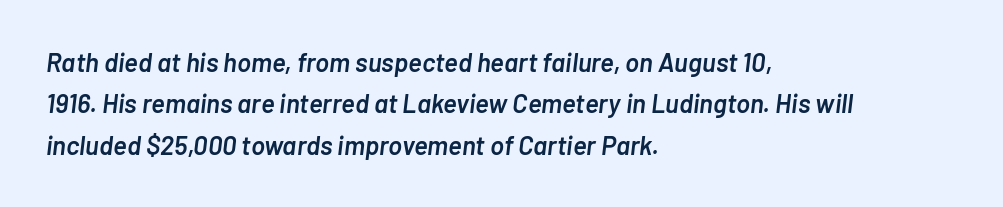
The image shows 26 px text type, italic (leaning right); set left-aligned, normal line spacing (1.59x), normal letter spacing, not underlined.
